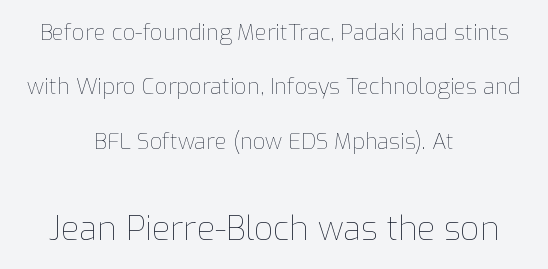
Q: Is the text bold? A: No.
Q: Is the text italic (slanted)? A: No, it is upright.
Q: Is the text underlined? A: No.
Q: How is the paragraph aligned? A: Centered.
Q: Is the spacing between letters normal or unusually wide? A: Normal.
Q: Is the spacing between lines tight, normal or loose? A: Loose.
Q: Which block of text is set in a larger size, the first (top) or the second (bottom)? A: The second (bottom) one.
Q: Width (condensed, normal, or wide)? A: Normal.
Q: Stroke contrast? A: Low.
Q: x-height? A: Medium.
Q: Monospaced? A: No.
